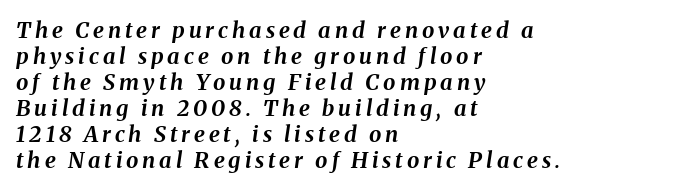
Compared with an ordinary text face, these strokes are far heavier — a full bold. You can tell it's italic because the verticals aren't actually vertical. Casual observation: everything's shoved over to the left. The passage shown is not underscored anywhere.
